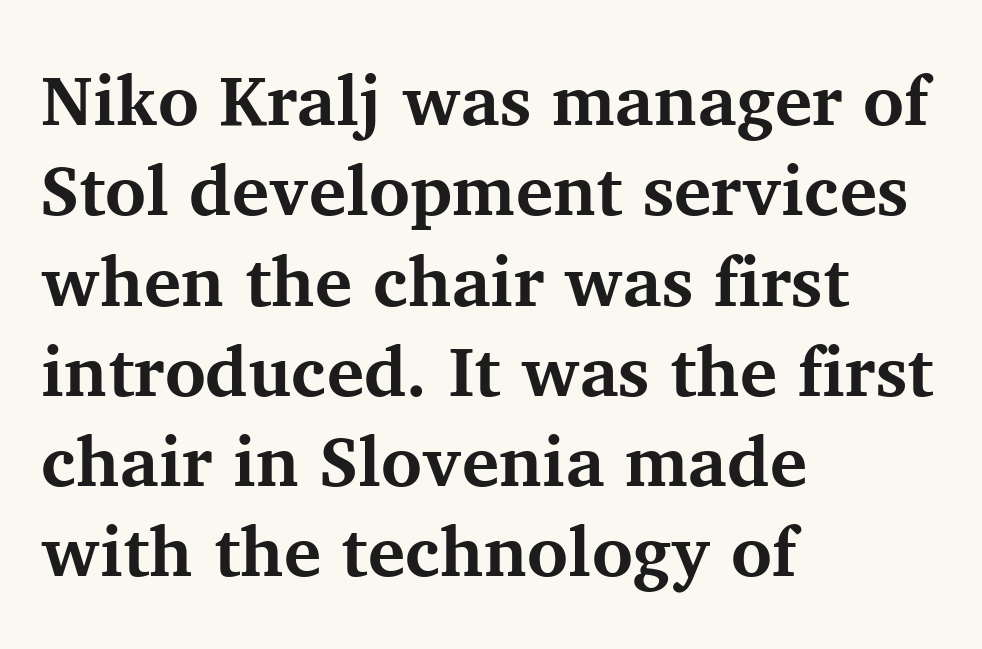
{"serif": "yes", "italic": "no", "bold": "yes", "weight": "bold", "width": "normal", "stroke_contrast": "medium", "x_height": "medium", "monospaced": "no", "underline": "no", "align": "left", "line_spacing": "normal", "line_spacing_ratio": 1.29, "letter_spacing": "normal", "letter_spacing_em": 0.0, "glyph_px": 70}
